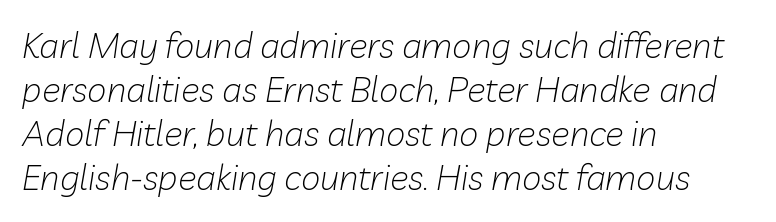
The rendering uses a moderate line-height, typical for paragraphs. Check the space under the baseline: it is left empty. The strokes are not fattened; the text isn't bold. Visually the block forms a straight wall on the left and a jagged coastline on the right. In terms of letterspacing, this is plain default setting.
